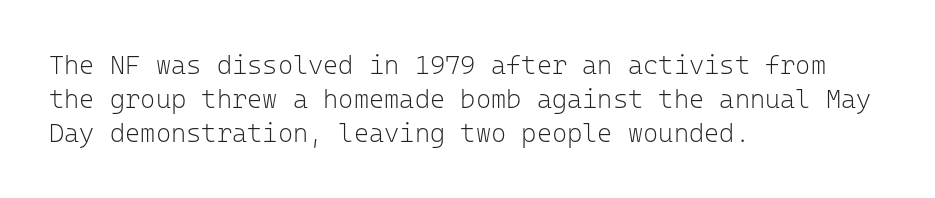
The image shows 26 px text type, upright; set left-aligned, normal line spacing (1.3x), normal letter spacing, not underlined.
